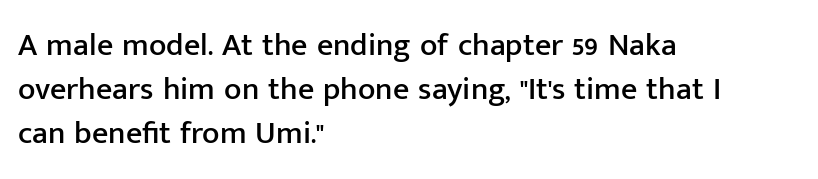
Look at the tracking — it's just the regular setting, nothing added. The passage shown is not underscored anywhere. The letters carry no serifs — their stems end cleanly without finishing strokes. The axis of the letterforms is exactly vertical.
